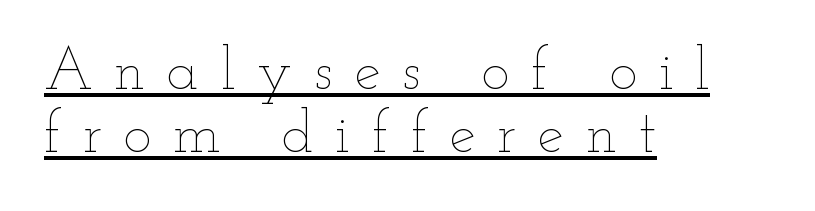
{"italic": "no", "bold": "no", "weight": "thin", "width": "wide", "stroke_contrast": "low", "x_height": "small", "monospaced": "no", "underline": "yes", "align": "left", "line_spacing": "tight", "line_spacing_ratio": 1.06, "letter_spacing": "wide", "letter_spacing_em": 0.37, "glyph_px": 59}
